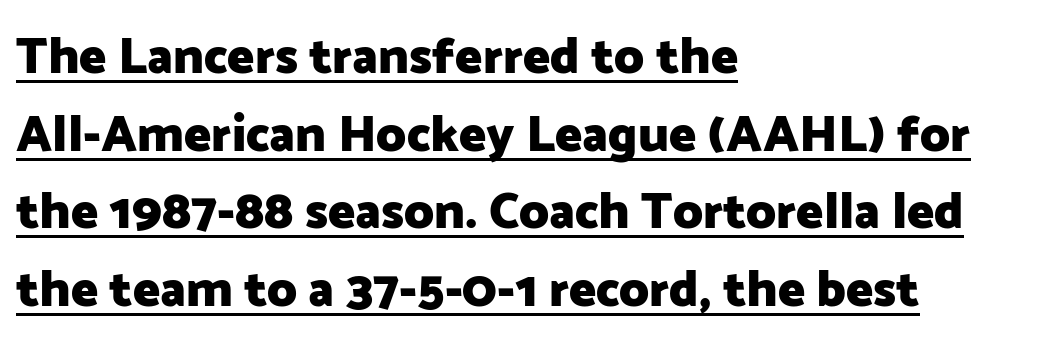
The image shows 51 px heavy sans-serif type, upright; set left-aligned, normal line spacing (1.52x), normal letter spacing, underlined; low stroke contrast and a medium x-height.
